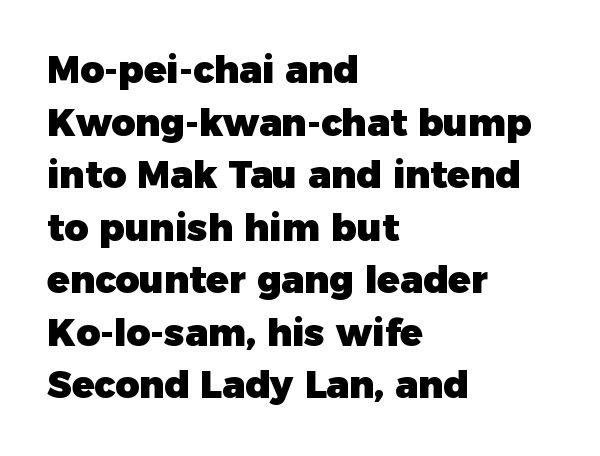
{"serif": "no", "italic": "no", "bold": "yes", "weight": "heavy", "width": "normal", "stroke_contrast": "low", "x_height": "medium", "monospaced": "no", "underline": "no", "align": "left", "line_spacing": "normal", "line_spacing_ratio": 1.42, "letter_spacing": "normal", "letter_spacing_em": 0.0, "glyph_px": 37}
